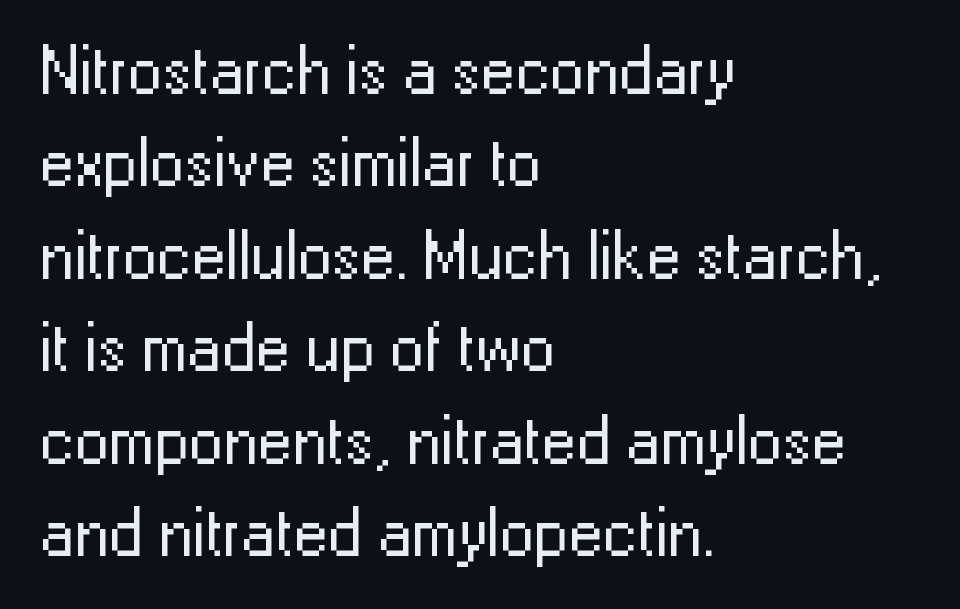
{"serif": "no", "italic": "no", "bold": "no", "weight": "regular", "width": "normal", "stroke_contrast": "low", "x_height": "medium", "monospaced": "no", "underline": "no", "align": "left", "line_spacing": "normal", "line_spacing_ratio": 1.34, "letter_spacing": "normal", "letter_spacing_em": 0.0, "glyph_px": 69}
